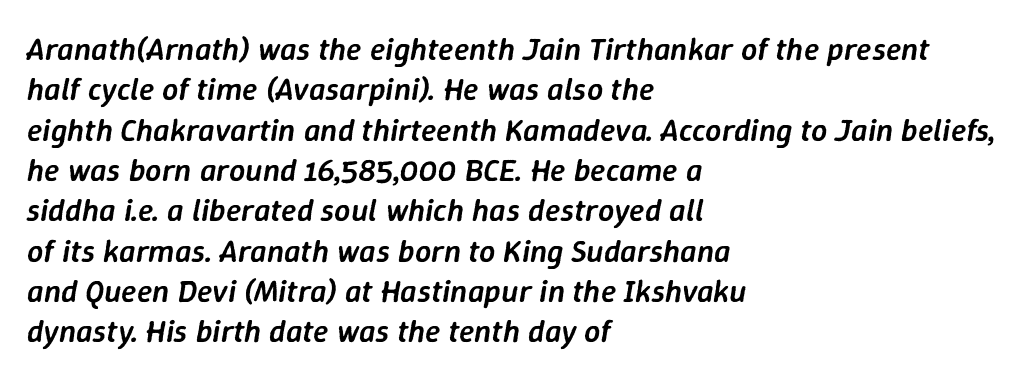
Q: Is the text bold? A: Semi-bold.
Q: Is the text italic (slanted)? A: Yes, it leans right by about 9 degrees.
Q: Is the text underlined? A: No.
Q: How is the paragraph aligned? A: Left-aligned.
Q: Is the spacing between letters normal or unusually wide? A: Normal.
Q: Is the spacing between lines tight, normal or loose? A: Normal.
Q: Width (condensed, normal, or wide)? A: Normal.
Q: Stroke contrast? A: Low.
Q: x-height? A: Medium.
Q: Monospaced? A: No.
